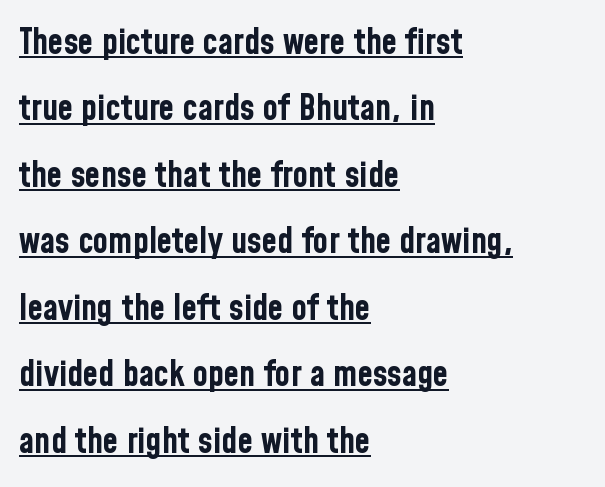
Q: Is the text bold? A: Yes.
Q: Is the text italic (slanted)? A: No, it is upright.
Q: Is the typeface a serif or a sans-serif typeface? A: Sans-serif.
Q: Is the text underlined? A: Yes.
Q: How is the paragraph aligned? A: Left-aligned.
Q: Is the spacing between letters normal or unusually wide? A: Normal.
Q: Is the spacing between lines tight, normal or loose? A: Loose.
Q: Width (condensed, normal, or wide)? A: Condensed.
Q: Stroke contrast? A: Low.
Q: x-height? A: Medium.
Q: Monospaced? A: No.
